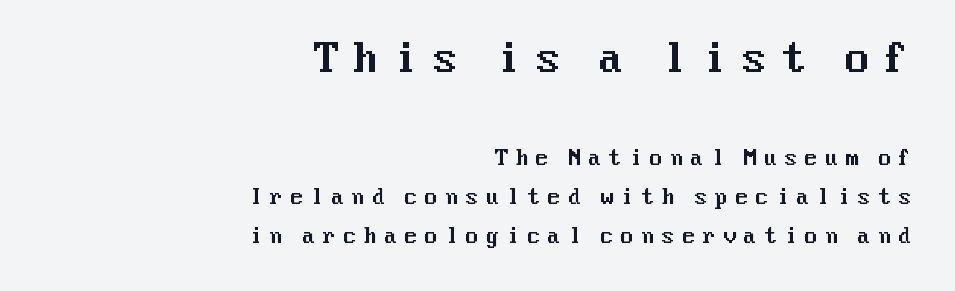
{"serif": "no", "italic": "no", "width": "normal", "stroke_contrast": "medium", "x_height": "medium", "underline": "no", "align": "right", "line_spacing": "loose", "line_spacing_ratio": 1.95, "letter_spacing": "wide", "letter_spacing_em": 0.33, "larger_block": "first", "size_ratio": 1.95, "glyph_px": 39}
